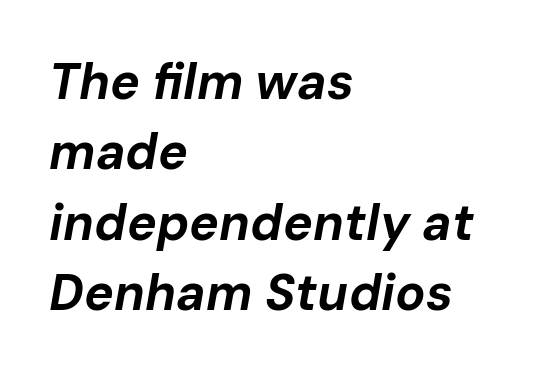
Caption: bold face, heavy strokes. The text block is weighted toward the left margin, trailing off unevenly rightward. Varying glyph widths throughout — classic text-font behaviour. Descenders are the only things crossing below the line. The gaps between neighbouring characters are ordinary and unremarkable. In terms of posture, this sample is oblique.
